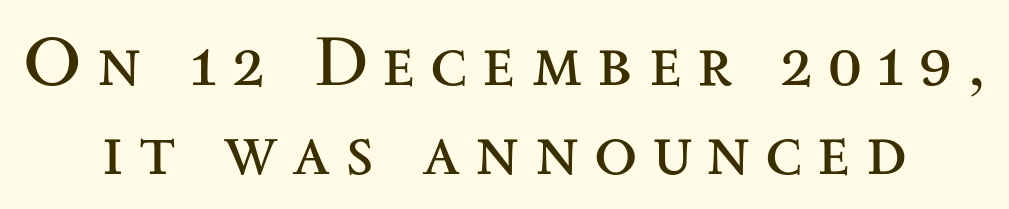
The image shows 71 px regular-weight, wide serif type, upright; set centered, normal line spacing (1.25x), unusually wide letter spacing (+0.21 em), not underlined; medium stroke contrast and a small x-height.
